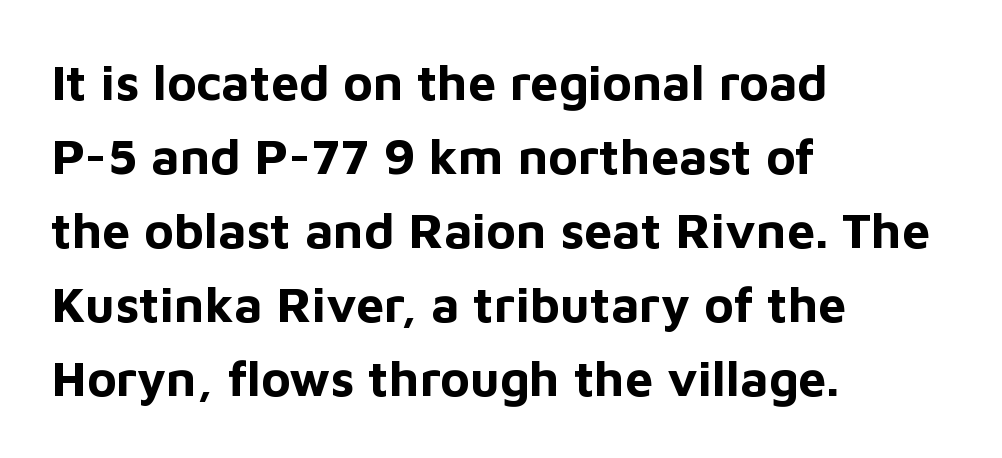
Has an underline been added? It has not. Serifs: no, the terminals of the letterforms are clean. A dark, heavy texture on the line: the type is bold. There is no visible air inserted between adjacent glyphs.
